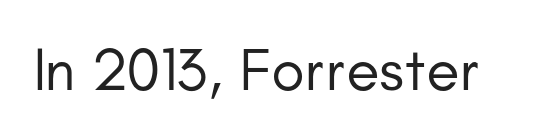
Q: Is the text bold? A: No.
Q: Is the text italic (slanted)? A: No, it is upright.
Q: Is the typeface a serif or a sans-serif typeface? A: Sans-serif.
Q: Is the text underlined? A: No.
Q: Is the spacing between letters normal or unusually wide? A: Normal.
Q: Width (condensed, normal, or wide)? A: Normal.
Q: Stroke contrast? A: Low.
Q: x-height? A: Small.
Q: Monospaced? A: No.
